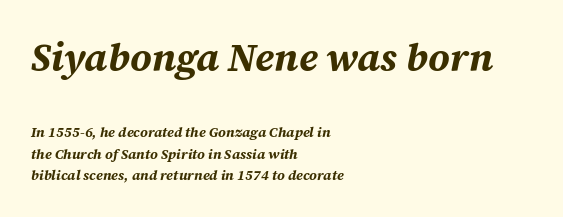
{"italic": "yes", "lean": "right", "slant_degrees": 12, "bold": "yes", "weight": "bold", "width": "normal", "stroke_contrast": "medium", "x_height": "medium", "monospaced": "no", "underline": "no", "align": "left", "line_spacing": "normal", "line_spacing_ratio": 1.54, "letter_spacing": "normal", "letter_spacing_em": 0.0, "larger_block": "first", "size_ratio": 2.79, "glyph_px": 39}
